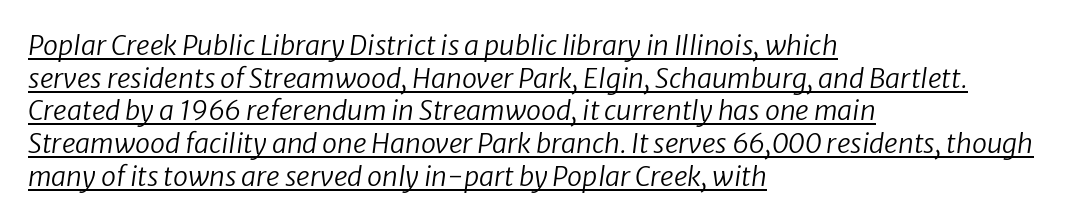
{"italic": "yes", "lean": "right", "slant_degrees": 8, "bold": "no", "underline": "yes", "align": "left", "line_spacing_ratio": 1.21, "letter_spacing": "normal", "letter_spacing_em": 0.0, "glyph_px": 27}
